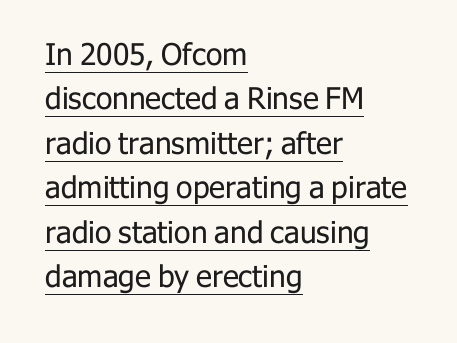
{"serif": "no", "italic": "no", "bold": "no", "weight": "regular", "width": "normal", "stroke_contrast": "low", "x_height": "medium", "monospaced": "no", "underline": "yes", "align": "left", "line_spacing": "normal", "line_spacing_ratio": 1.48, "letter_spacing": "normal", "letter_spacing_em": 0.0, "glyph_px": 30}
